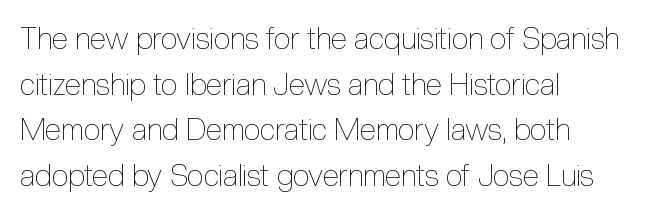
The image shows 30 px thin, condensed type, upright; set left-aligned, normal line spacing (1.52x), normal letter spacing, not underlined; a medium x-height.
